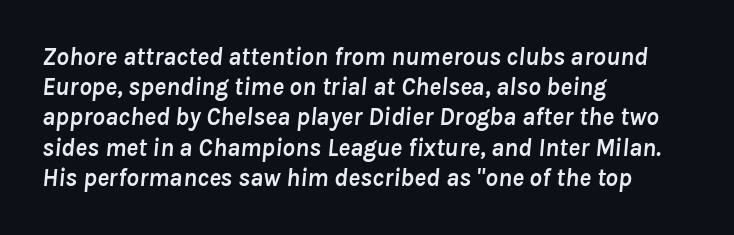
Q: Is the text bold? A: Yes.
Q: Is the text italic (slanted)? A: Yes, it leans right by about 8 degrees.
Q: Is the text underlined? A: No.
Q: How is the paragraph aligned? A: Left-aligned.
Q: Is the spacing between letters normal or unusually wide? A: Normal.
